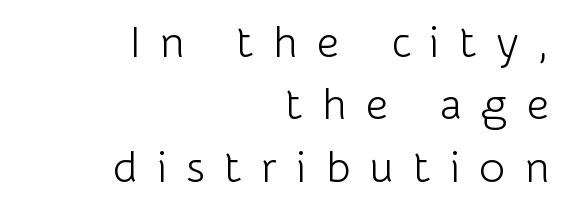
{"serif": "no", "italic": "no", "bold": "no", "weight": "light", "width": "normal", "stroke_contrast": "low", "x_height": "medium", "monospaced": "no", "underline": "no", "align": "right", "line_spacing": "normal", "line_spacing_ratio": 1.42, "letter_spacing": "wide", "letter_spacing_em": 0.44, "glyph_px": 44}
